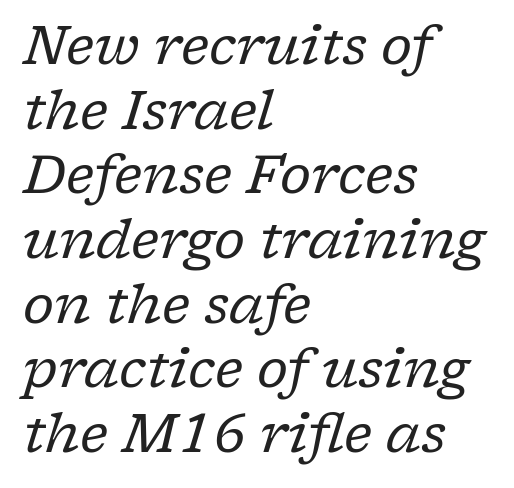
{"serif": "yes", "italic": "yes", "lean": "right", "slant_degrees": 17, "bold": "no", "weight": "regular", "width": "normal", "stroke_contrast": "low", "x_height": "medium", "monospaced": "no", "underline": "no", "align": "left", "line_spacing_ratio": 1.22, "letter_spacing": "normal", "letter_spacing_em": 0.0, "glyph_px": 53}
